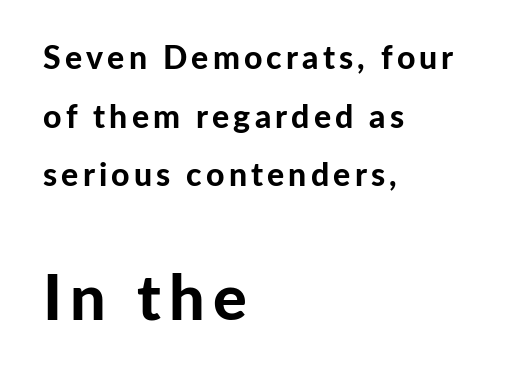
{"serif": "no", "italic": "no", "bold": "yes", "weight": "bold", "width": "normal", "stroke_contrast": "low", "x_height": "medium", "monospaced": "no", "underline": "no", "align": "left", "line_spacing_ratio": 1.83, "larger_block": "second", "size_ratio": 1.97, "glyph_px": 63}
